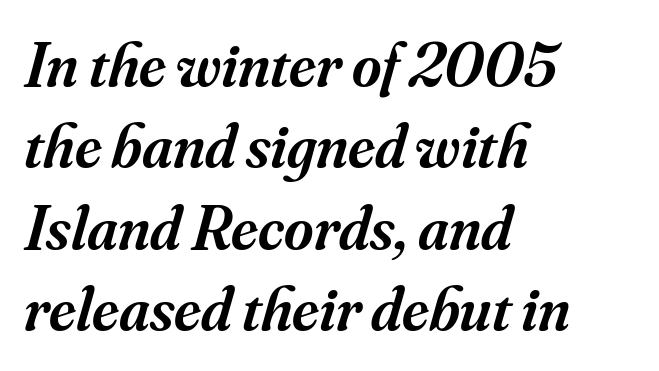
Q: Is the text bold? A: Semi-bold.
Q: Is the text italic (slanted)? A: Yes, it leans right by about 16 degrees.
Q: Is the typeface a serif or a sans-serif typeface? A: Serif.
Q: Is the text underlined? A: No.
Q: How is the paragraph aligned? A: Left-aligned.
Q: Is the spacing between letters normal or unusually wide? A: Normal.
Q: Is the spacing between lines tight, normal or loose? A: Normal.
Q: Width (condensed, normal, or wide)? A: Normal.
Q: Stroke contrast? A: Medium.
Q: x-height? A: Small.
Q: Monospaced? A: No.
